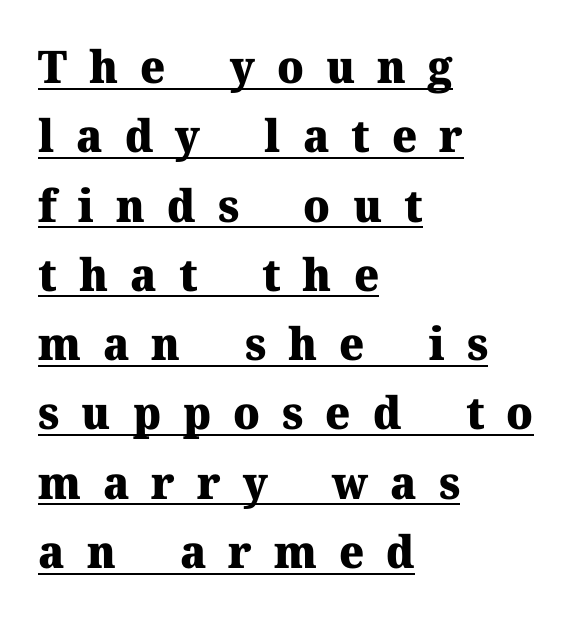
The image shows 45 px heavy serif type, upright; set left-aligned, normal line spacing (1.54x), unusually wide letter spacing (+0.49 em), underlined; medium stroke contrast and a medium x-height.
